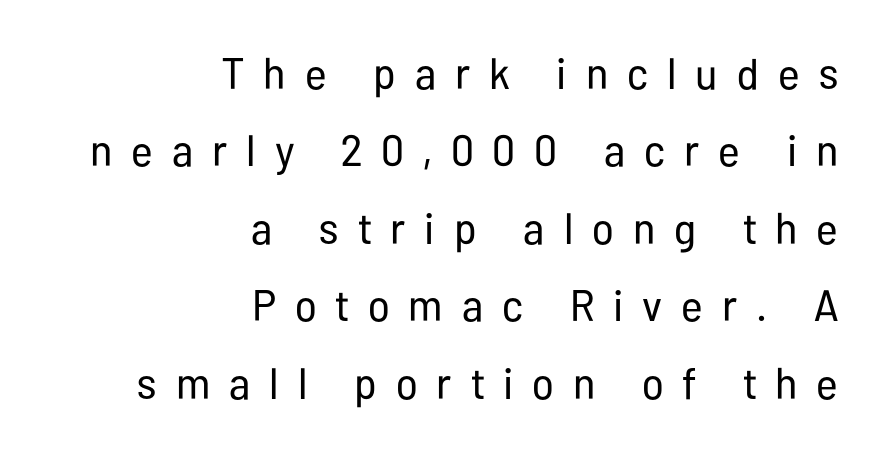
{"serif": "no", "italic": "no", "bold": "no", "weight": "regular", "width": "condensed", "stroke_contrast": "low", "x_height": "medium", "monospaced": "no", "underline": "no", "align": "right", "line_spacing_ratio": 1.76, "letter_spacing": "wide", "letter_spacing_em": 0.43, "glyph_px": 44}
